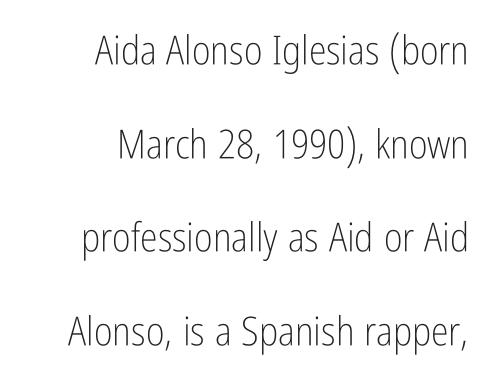
Q: Is the text bold? A: No.
Q: Is the text italic (slanted)? A: No, it is upright.
Q: Is the typeface a serif or a sans-serif typeface? A: Sans-serif.
Q: Is the text underlined? A: No.
Q: How is the paragraph aligned? A: Right-aligned.
Q: Is the spacing between letters normal or unusually wide? A: Normal.
Q: Is the spacing between lines tight, normal or loose? A: Loose.
Q: Width (condensed, normal, or wide)? A: Condensed.
Q: Stroke contrast? A: Low.
Q: x-height? A: Medium.
Q: Monospaced? A: No.
